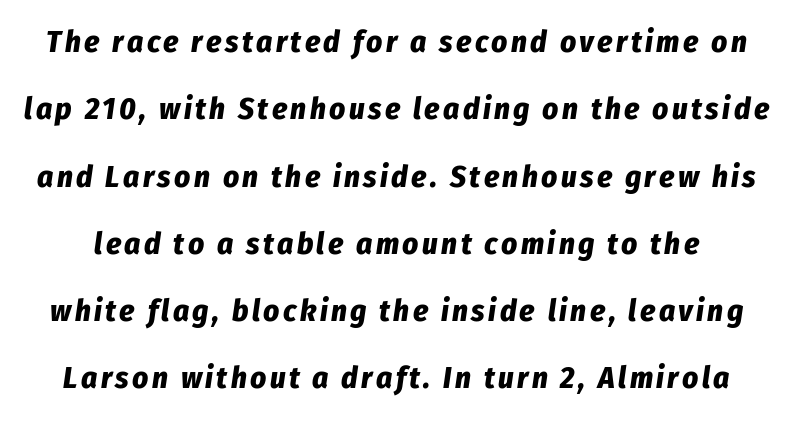
Q: Is the text bold? A: Yes.
Q: Is the text italic (slanted)? A: Yes, it leans right by about 8 degrees.
Q: Is the text underlined? A: No.
Q: Is the spacing between lines tight, normal or loose? A: Loose.
Q: Width (condensed, normal, or wide)? A: Condensed.
Q: Stroke contrast? A: Low.
Q: x-height? A: Medium.
Q: Monospaced? A: No.
